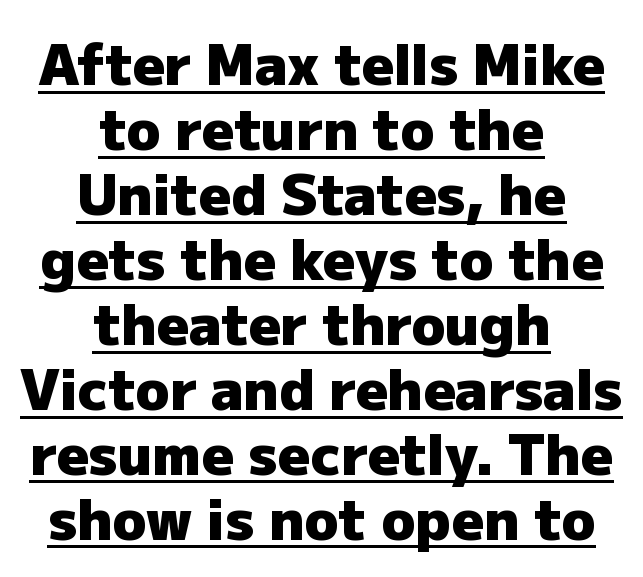
The image shows 56 px heavy sans-serif type, upright; set centered, line spacing 1.16x, normal letter spacing, underlined; low stroke contrast and a medium x-height.
